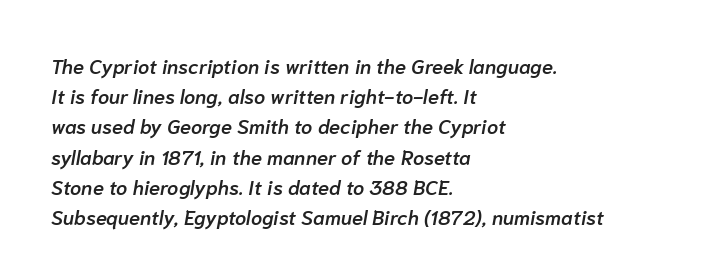
The image shows 20 px text type, italic (leaning right); set left-aligned, normal line spacing (1.51x), normal letter spacing, not underlined.
